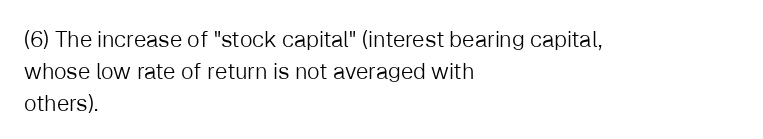
{"italic": "no", "bold": "no", "underline": "no", "align": "left", "line_spacing": "normal", "line_spacing_ratio": 1.45, "letter_spacing": "normal", "letter_spacing_em": 0.0, "glyph_px": 22}
